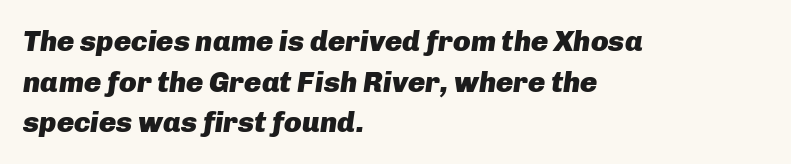
{"italic": "yes", "lean": "right", "slant_degrees": 8, "bold": "yes", "weight": "heavy", "width": "normal", "stroke_contrast": "low", "x_height": "medium", "monospaced": "no", "underline": "no", "align": "left", "line_spacing": "normal", "line_spacing_ratio": 1.4, "letter_spacing": "normal", "letter_spacing_em": 0.0, "glyph_px": 29}
